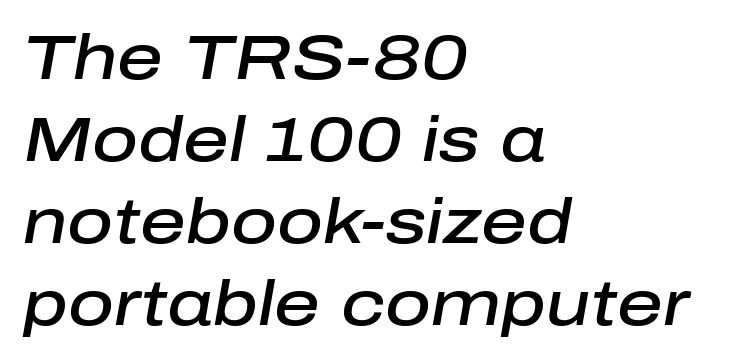
The image shows 63 px semibold type, italic (leaning right); set left-aligned, normal line spacing (1.3x), normal letter spacing, not underlined; low stroke contrast and a medium x-height.
